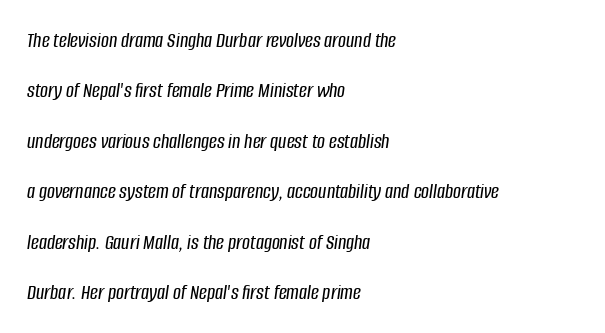
{"italic": "yes", "lean": "right", "slant_degrees": 8, "underline": "no", "align": "left", "line_spacing": "loose", "line_spacing_ratio": 2.29, "letter_spacing": "normal", "letter_spacing_em": 0.0, "glyph_px": 22}
